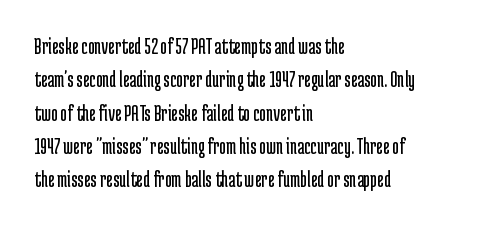
{"italic": "no", "bold": "no", "underline": "no", "align": "left", "line_spacing": "normal", "line_spacing_ratio": 1.45, "letter_spacing": "normal", "letter_spacing_em": 0.0, "glyph_px": 23}
